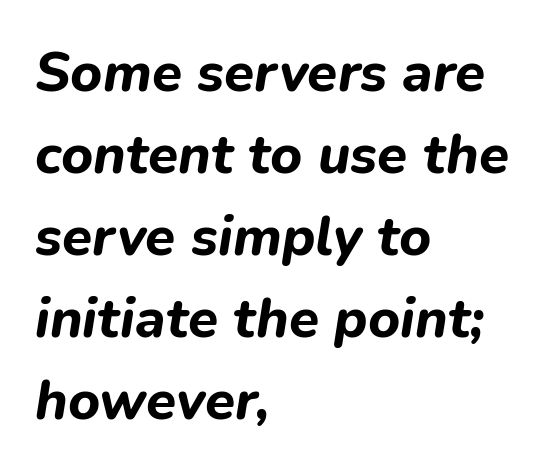
Q: Is the text bold? A: Yes.
Q: Is the text italic (slanted)? A: Yes, it leans right by about 9 degrees.
Q: Is the text underlined? A: No.
Q: How is the paragraph aligned? A: Left-aligned.
Q: Is the spacing between letters normal or unusually wide? A: Normal.
Q: Is the spacing between lines tight, normal or loose? A: Normal.
Q: Width (condensed, normal, or wide)? A: Normal.
Q: Stroke contrast? A: Low.
Q: x-height? A: Medium.
Q: Monospaced? A: No.
